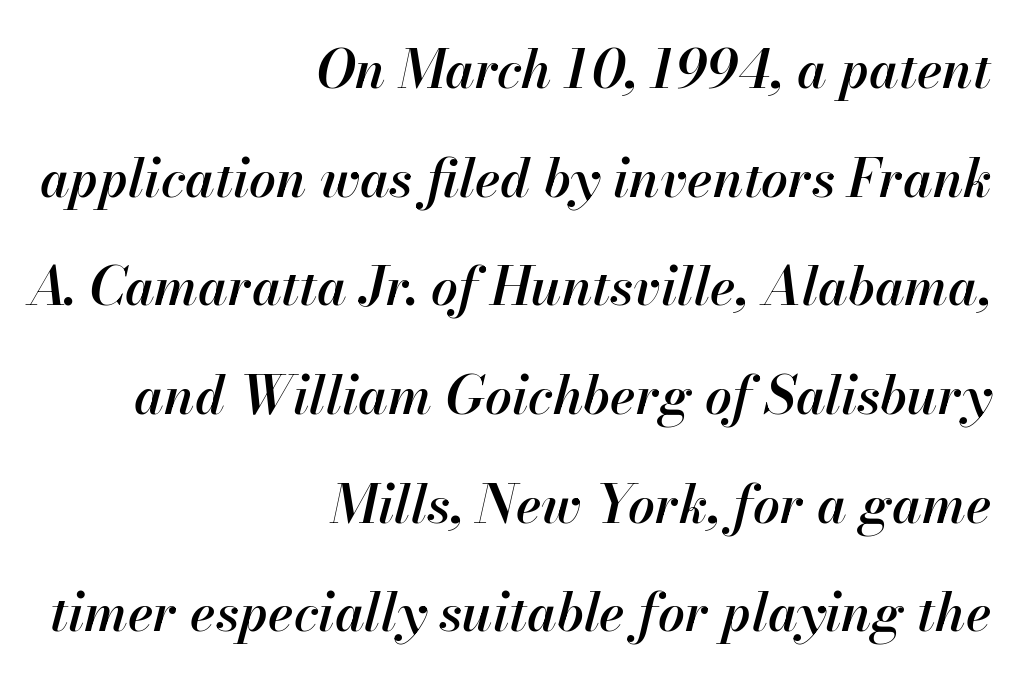
Q: Is the text bold? A: Semi-bold.
Q: Is the text italic (slanted)? A: Yes, it leans right by about 13 degrees.
Q: Is the text underlined? A: No.
Q: How is the paragraph aligned? A: Right-aligned.
Q: Is the spacing between letters normal or unusually wide? A: Normal.
Q: Is the spacing between lines tight, normal or loose? A: Loose.
Q: Width (condensed, normal, or wide)? A: Normal.
Q: Stroke contrast? A: High.
Q: x-height? A: Small.
Q: Monospaced? A: No.
